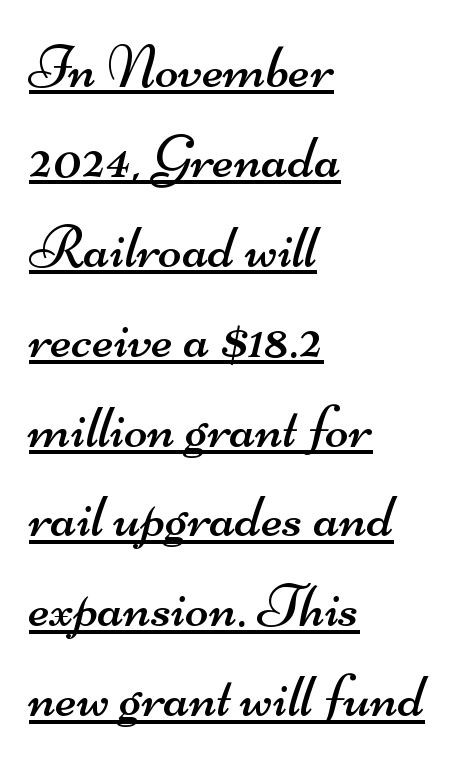
The image shows 62 px regular-weight, wide sans-serif type; set left-aligned, normal line spacing (1.45x), normal letter spacing, underlined; medium stroke contrast and a small x-height.
